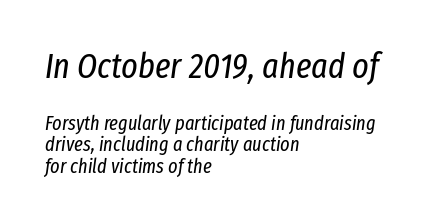
Type size steps down from the first block to the second. The leading is snug, giving the passage a crowded texture. Looking at the ascenders, they clearly lean. Compared with typical body copy, the letter spacing here is the same. Type without underlining. The paragraph shown leans on its left margin.
